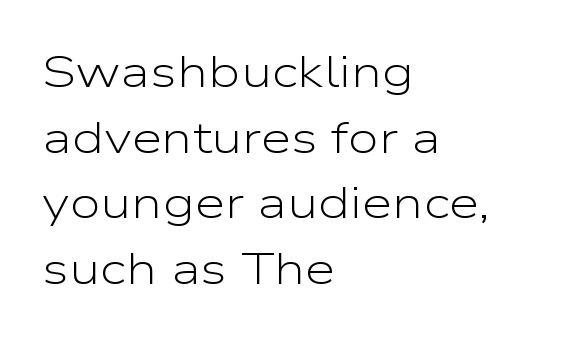
The image shows 44 px light, wide sans-serif type, upright; set left-aligned, normal line spacing (1.49x), normal letter spacing, not underlined; low stroke contrast and a medium x-height.
